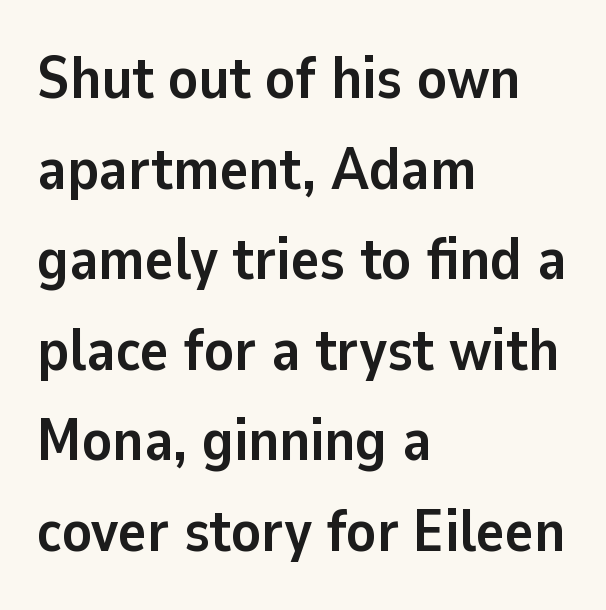
Casual observation: everything's shoved over to the left. Summary of weight: heavy, a full bold. Underline: absent. Unlike italic type, these characters show no tilt at all. How are the letters spaced? Ordinarily, with no added tracking. Do the characters align in a grid? No, the font is proportional.
